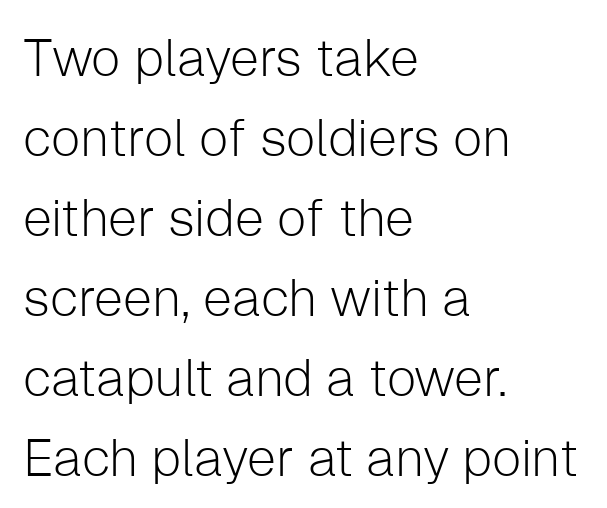
{"serif": "no", "italic": "no", "bold": "no", "weight": "light", "width": "normal", "stroke_contrast": "low", "x_height": "medium", "monospaced": "no", "underline": "no", "align": "left", "line_spacing": "normal", "line_spacing_ratio": 1.54, "letter_spacing": "normal", "letter_spacing_em": 0.0, "glyph_px": 52}
